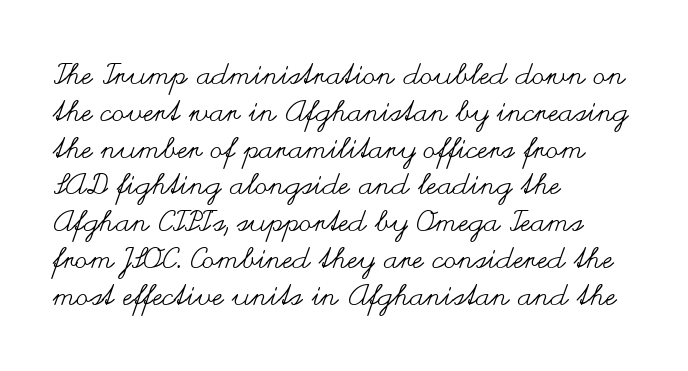
{"bold": "no", "weight": "regular", "width": "wide", "stroke_contrast": "medium", "x_height": "small", "monospaced": "no", "underline": "no", "align": "left", "line_spacing": "normal", "line_spacing_ratio": 1.27, "letter_spacing": "normal", "letter_spacing_em": 0.0, "glyph_px": 29}
